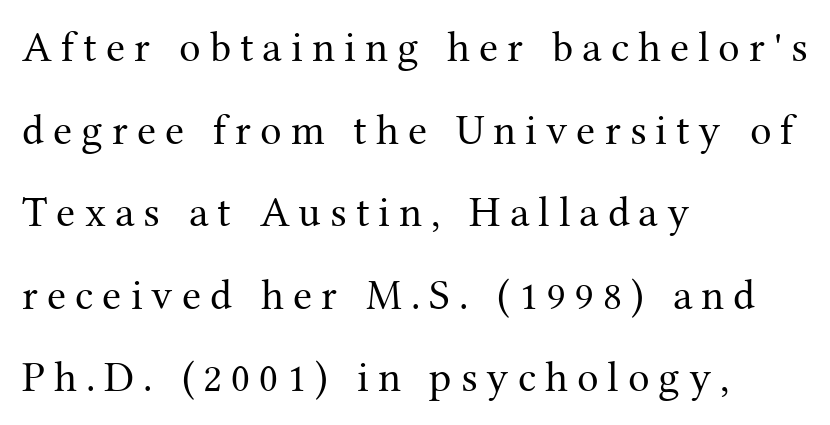
The image shows 43 px regular-weight serif type, upright; set left-aligned, loose line spacing (1.92x), unusually wide letter spacing (+0.21 em), not underlined; medium stroke contrast and a medium x-height.
